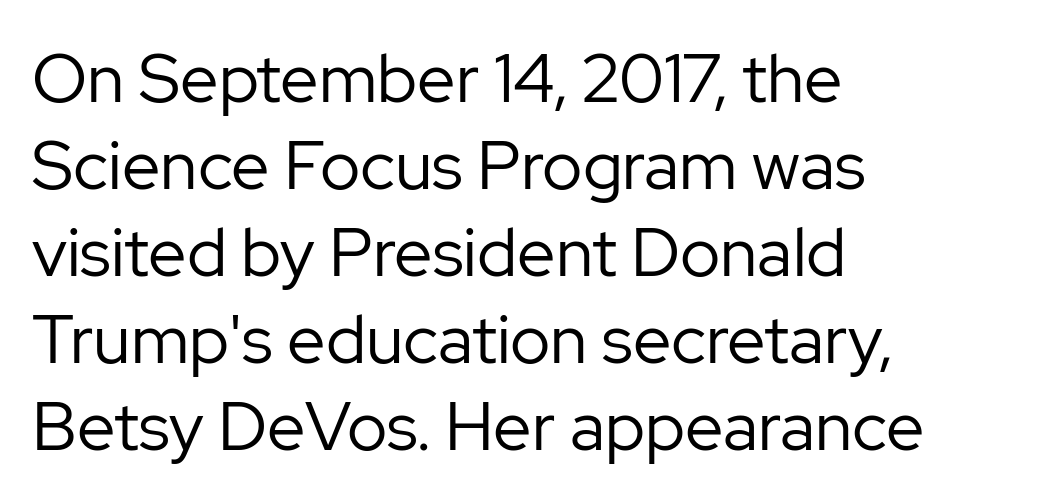
This block has exactly the height ordinary leading produces. Think of a printed novel: that variable character pitch is what you see here. No letter is thick-stroked: the sample isn't bold. Words float on clear page, feet unadorned.
